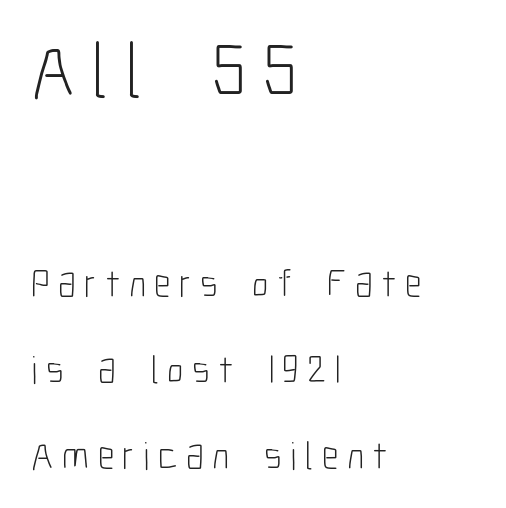
Q: Is the text bold? A: No.
Q: Is the text italic (slanted)? A: No, it is upright.
Q: Is the typeface a serif or a sans-serif typeface? A: Sans-serif.
Q: Is the text underlined? A: No.
Q: How is the paragraph aligned? A: Left-aligned.
Q: Is the spacing between letters normal or unusually wide? A: Unusually wide.
Q: Is the spacing between lines tight, normal or loose? A: Loose.
Q: Which block of text is set in a larger size, the first (top) or the second (bottom)? A: The first (top) one.
Q: Width (condensed, normal, or wide)? A: Condensed.
Q: Stroke contrast? A: Low.
Q: x-height? A: Medium.
Q: Monospaced? A: No.
